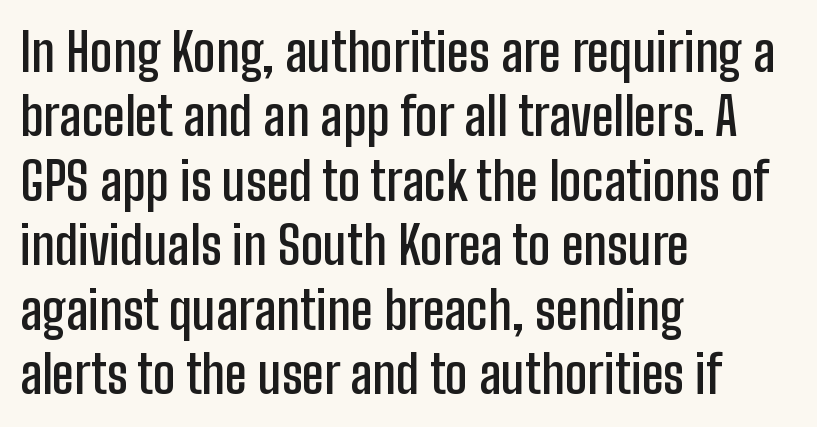
The image shows 52 px semibold, condensed sans-serif type, upright; set left-aligned, line spacing 1.24x, normal letter spacing, not underlined; low stroke contrast and a medium x-height.
